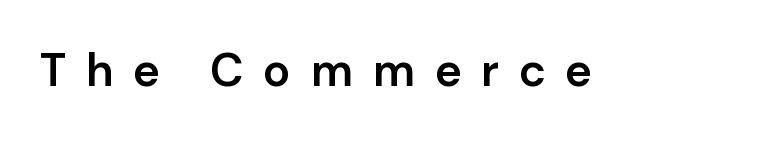
Q: Is the text bold? A: Semi-bold.
Q: Is the text italic (slanted)? A: No, it is upright.
Q: Is the typeface a serif or a sans-serif typeface? A: Sans-serif.
Q: Is the text underlined? A: No.
Q: Is the spacing between letters normal or unusually wide? A: Unusually wide.
Q: Width (condensed, normal, or wide)? A: Normal.
Q: Stroke contrast? A: Low.
Q: x-height? A: Medium.
Q: Monospaced? A: No.
